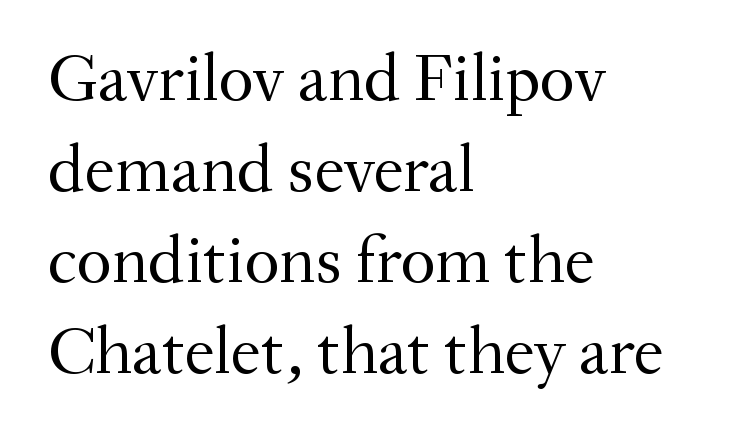
{"serif": "yes", "italic": "no", "bold": "no", "weight": "regular", "width": "normal", "stroke_contrast": "medium", "x_height": "small", "monospaced": "no", "underline": "no", "align": "left", "line_spacing": "normal", "line_spacing_ratio": 1.34, "letter_spacing": "normal", "letter_spacing_em": 0.0, "glyph_px": 68}
